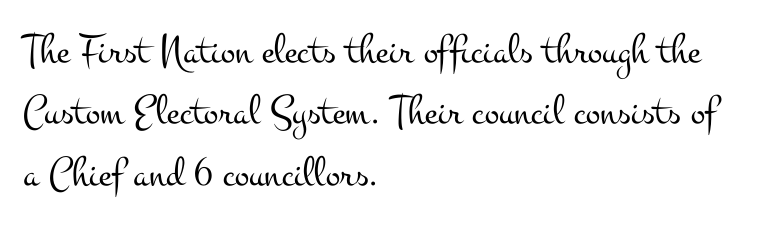
The image shows 43 px light, wide type; set left-aligned, normal line spacing (1.43x), normal letter spacing, not underlined; medium stroke contrast and a small x-height.
